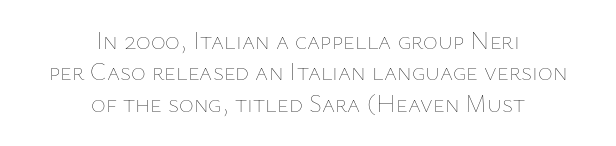
The image shows 25 px text type, upright; set centered, normal line spacing (1.26x), normal letter spacing, not underlined.
